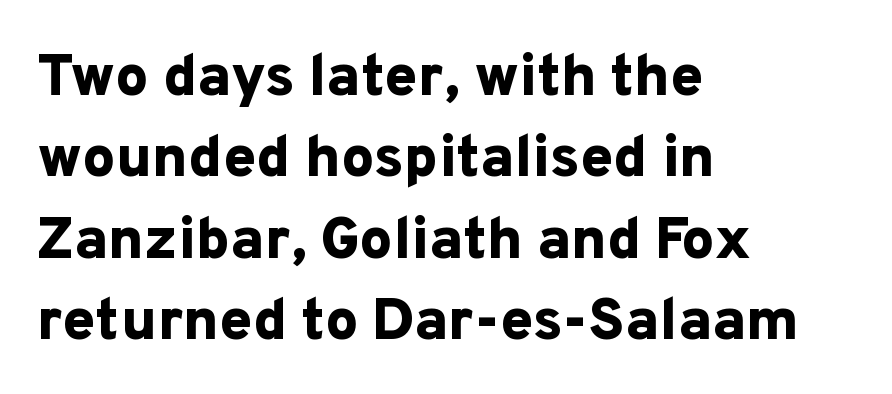
{"serif": "no", "italic": "no", "bold": "yes", "weight": "bold", "width": "normal", "stroke_contrast": "low", "x_height": "medium", "monospaced": "no", "underline": "no", "align": "left", "line_spacing": "normal", "line_spacing_ratio": 1.38, "letter_spacing": "normal", "letter_spacing_em": 0.0, "glyph_px": 59}
